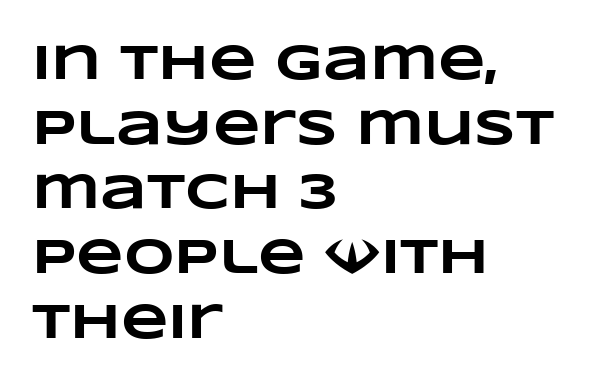
{"bold": "yes", "weight": "heavy", "width": "wide", "stroke_contrast": "low", "x_height": "large", "monospaced": "no", "underline": "no", "align": "left", "line_spacing": "normal", "line_spacing_ratio": 1.32, "letter_spacing": "normal", "letter_spacing_em": 0.0, "glyph_px": 49}
